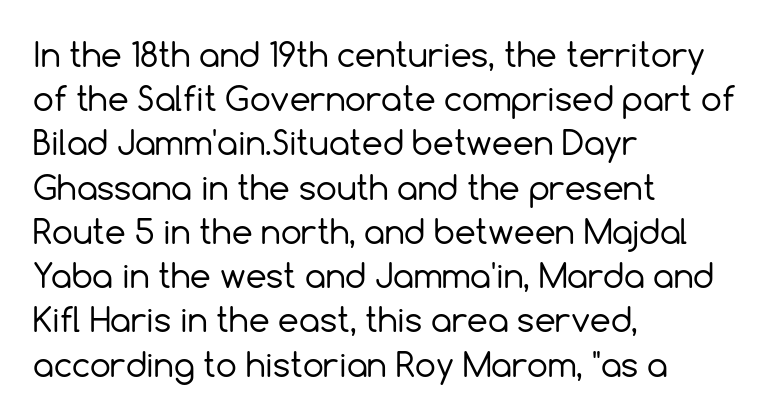
The image shows 33 px regular-weight sans-serif type, upright; set left-aligned, normal line spacing (1.34x), normal letter spacing, not underlined; a medium x-height.
